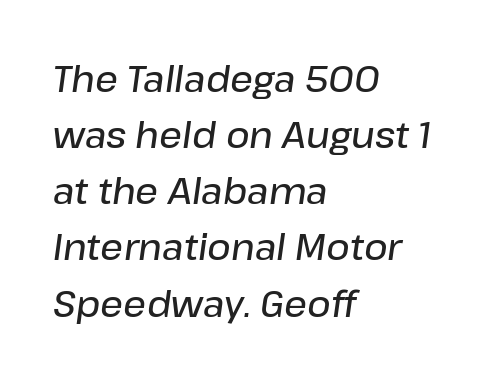
{"italic": "yes", "lean": "right", "slant_degrees": 8, "bold": "semi", "weight": "semibold", "width": "normal", "stroke_contrast": "low", "x_height": "medium", "monospaced": "no", "underline": "no", "align": "left", "line_spacing": "normal", "line_spacing_ratio": 1.56, "letter_spacing": "normal", "letter_spacing_em": 0.0, "glyph_px": 36}
